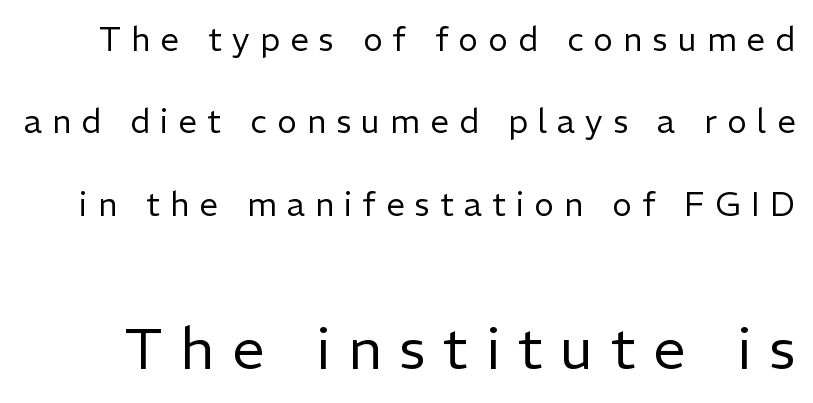
{"serif": "no", "italic": "no", "bold": "no", "weight": "regular", "width": "normal", "stroke_contrast": "low", "x_height": "medium", "monospaced": "no", "underline": "no", "line_spacing": "loose", "line_spacing_ratio": 2.5, "letter_spacing": "wide", "letter_spacing_em": 0.31, "larger_block": "second", "size_ratio": 1.76, "glyph_px": 58}
